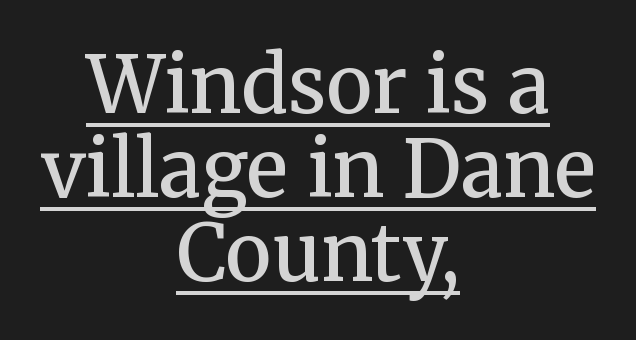
{"serif": "yes", "italic": "no", "bold": "semi", "weight": "semibold", "width": "normal", "stroke_contrast": "medium", "x_height": "medium", "monospaced": "no", "underline": "yes", "align": "center", "line_spacing": "tight", "line_spacing_ratio": 1.08, "letter_spacing": "normal", "letter_spacing_em": 0.0, "glyph_px": 78}
